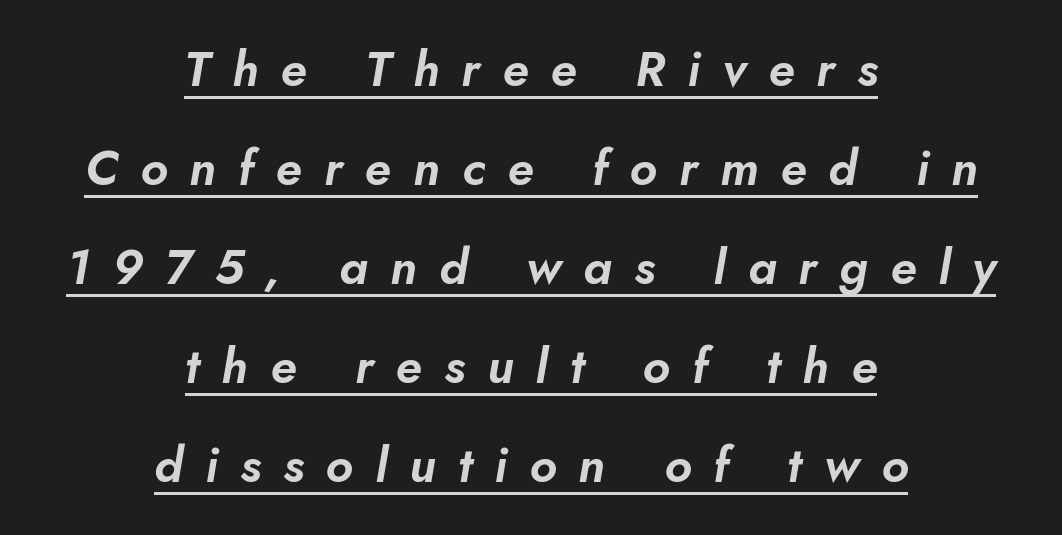
{"italic": "yes", "lean": "right", "slant_degrees": 10, "width": "normal", "stroke_contrast": "low", "x_height": "small", "monospaced": "no", "underline": "yes", "align": "center", "line_spacing": "loose", "line_spacing_ratio": 2.02, "letter_spacing": "wide", "letter_spacing_em": 0.45, "glyph_px": 49}
